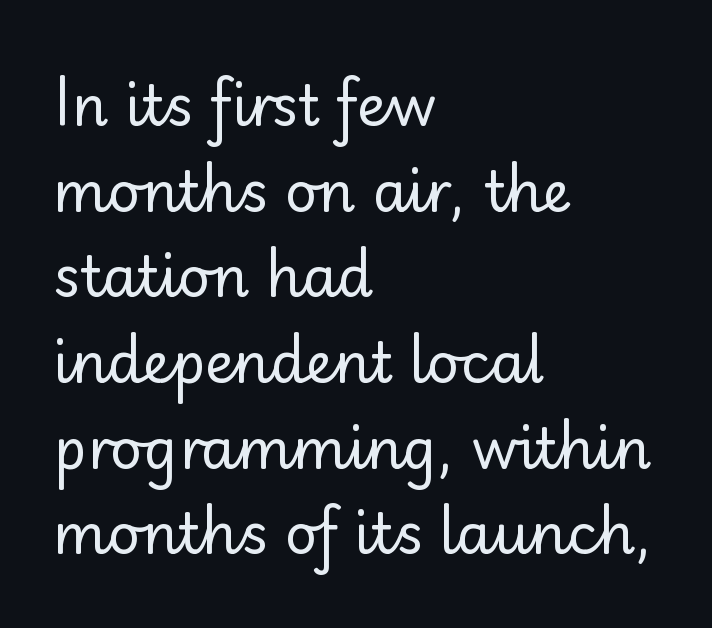
The lettering stays uniformly vertical, giving the passage a roman look. The passage shown is typed in a proportional face where columns would drift. Tracking value appears to be zero — textbook default spacing. Unmarked baselines from the first word to the last.
